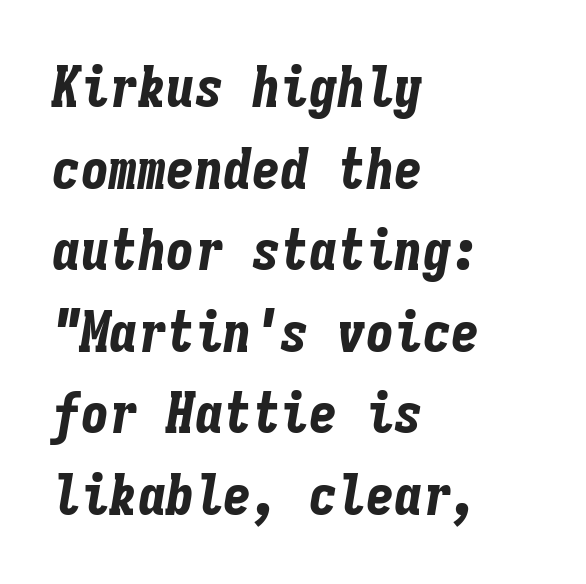
{"italic": "yes", "lean": "right", "slant_degrees": 9, "bold": "yes", "weight": "bold", "width": "condensed", "stroke_contrast": "low", "x_height": "medium", "monospaced": "yes", "underline": "no", "align": "left", "line_spacing": "normal", "line_spacing_ratio": 1.43, "letter_spacing": "normal", "letter_spacing_em": 0.0, "glyph_px": 57}
